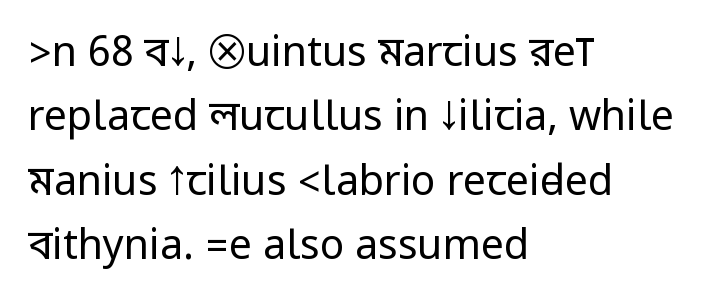
{"serif": "no", "italic": "no", "bold": "no", "weight": "regular", "width": "condensed", "stroke_contrast": "low", "underline": "no", "align": "left", "line_spacing": "normal", "line_spacing_ratio": 1.57, "letter_spacing": "normal", "letter_spacing_em": 0.0, "glyph_px": 41}
